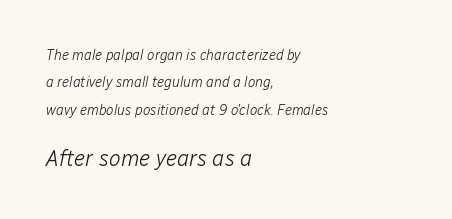
Q: Is the text bold? A: No.
Q: Is the text italic (slanted)? A: Yes, it leans right by about 12 degrees.
Q: Is the text underlined? A: No.
Q: How is the paragraph aligned? A: Left-aligned.
Q: Is the spacing between letters normal or unusually wide? A: Normal.
Q: Is the spacing between lines tight, normal or loose? A: Loose.
Q: Which block of text is set in a larger size, the first (top) or the second (bottom)? A: The second (bottom) one.
